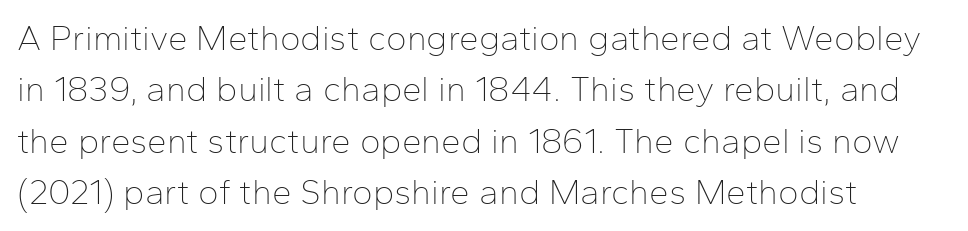
{"serif": "no", "italic": "no", "bold": "no", "weight": "thin", "width": "normal", "stroke_contrast": "low", "x_height": "medium", "monospaced": "no", "underline": "no", "align": "left", "line_spacing": "normal", "line_spacing_ratio": 1.47, "letter_spacing": "normal", "letter_spacing_em": 0.0, "glyph_px": 35}
